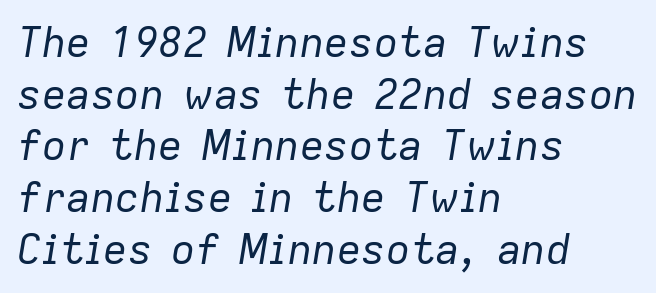
The image shows 41 px regular-weight type, italic (leaning right); set left-aligned, normal line spacing (1.26x), normal letter spacing, not underlined; low stroke contrast and a medium x-height.
